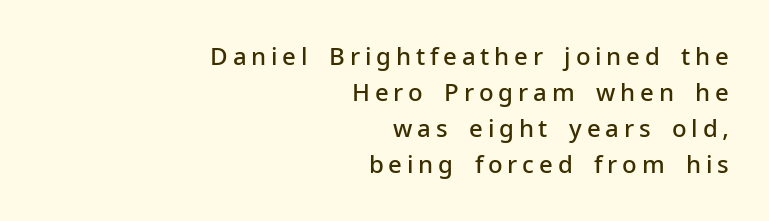
Q: Is the text bold? A: Semi-bold.
Q: Is the text italic (slanted)? A: No, it is upright.
Q: Is the text underlined? A: No.
Q: How is the paragraph aligned? A: Right-aligned.
Q: Is the spacing between letters normal or unusually wide? A: Unusually wide.
Q: Is the spacing between lines tight, normal or loose? A: Normal.
